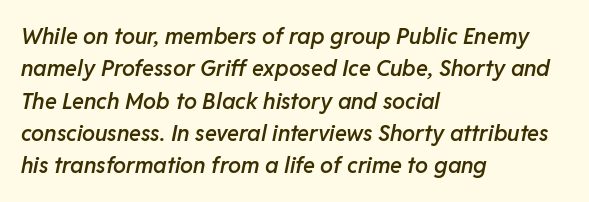
Looking at the ascenders, they clearly lean. The space directly below the letters is spotless. These lines are set flush left with a ragged right edge. The passage shown has conventional tracking throughout. In terms of weight, the rendering is demibold, just under bold. Regular leading.
